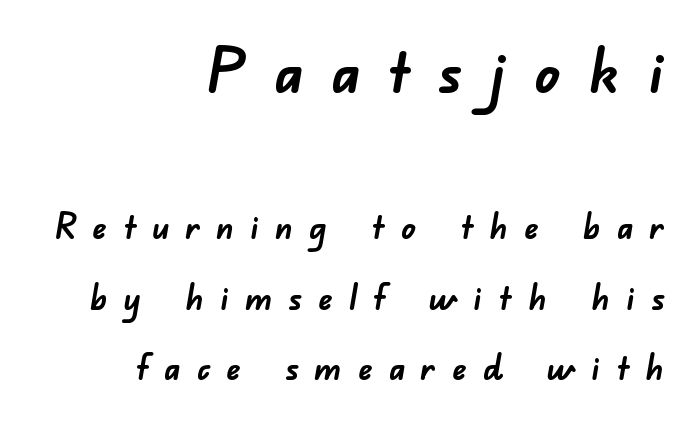
The image shows 61 px semibold sans-serif type; set right-aligned, loose line spacing (2.02x), unusually wide letter spacing (+0.46 em), not underlined; the first (top) block is 1.74x larger; low stroke contrast and a small x-height.
